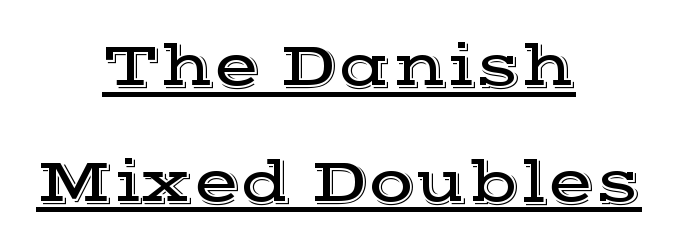
The image shows 61 px wide serif type, upright; set centered, loose line spacing (1.9x), normal letter spacing, underlined; a medium x-height.
